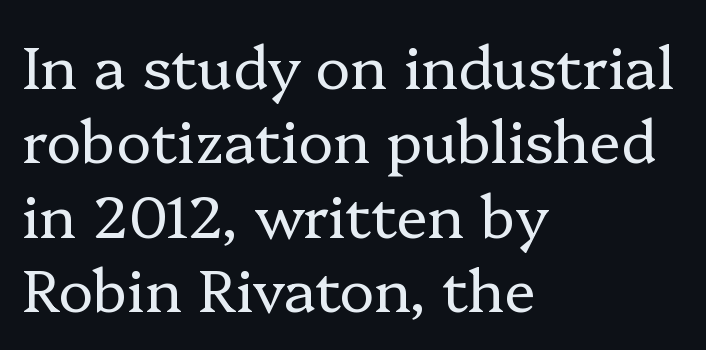
Anything drawn beneath the words? Only blank space. Is the letter spacing exaggerated? No — it looks like the ordinary default. Are there feet on the stems? There are — it's a serif. Heaviness? Minimal to ordinary, like unemphasized prose.
